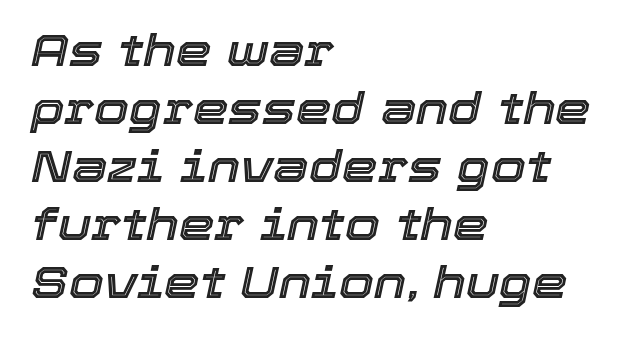
{"italic": "yes", "lean": "right", "slant_degrees": 12, "width": "normal", "x_height": "medium", "monospaced": "no", "underline": "no", "align": "left", "line_spacing": "normal", "line_spacing_ratio": 1.29, "letter_spacing": "normal", "letter_spacing_em": 0.0, "glyph_px": 45}
